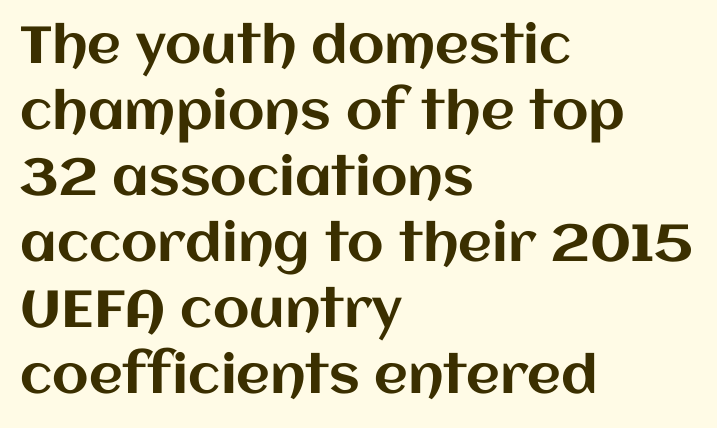
The image shows 52 px text type, upright; set left-aligned, normal line spacing (1.27x), normal letter spacing, not underlined; medium stroke contrast and a large x-height.
